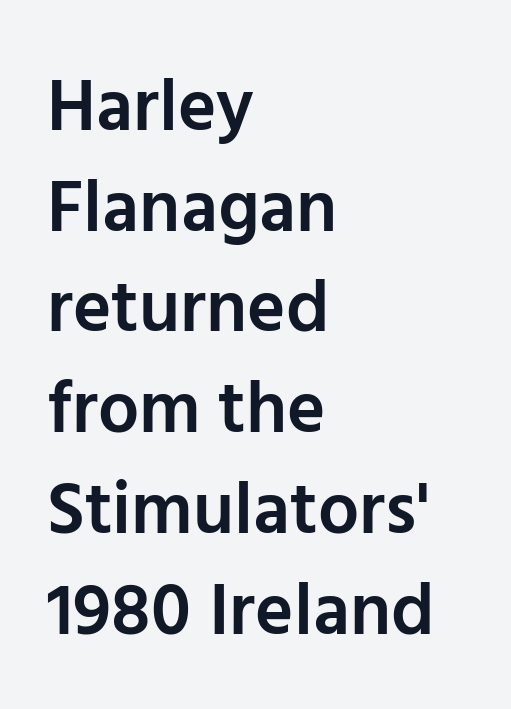
The face used here is proportionally spaced, like ordinary book or web type. On the weight axis this lands at semibold, roughly 600. Leading matches the norm, producing a regular column. The gaps between neighbouring characters are ordinary and unremarkable. These lines were composed using upright roman letters. Decoration check: the copy has no underline.
